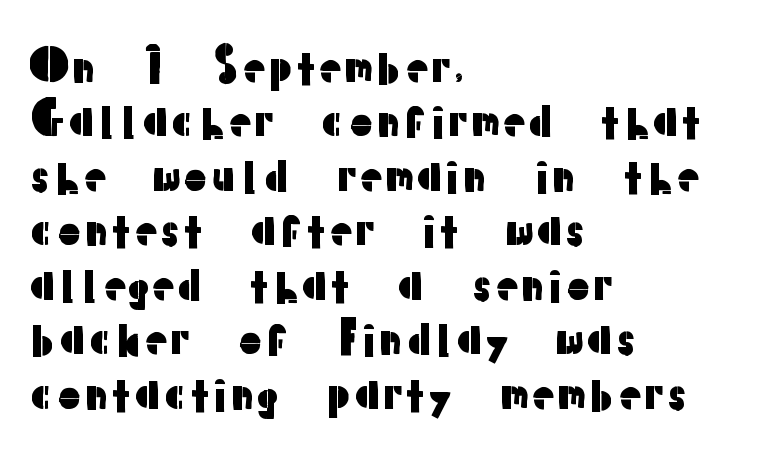
The face used here is proportionally spaced, like ordinary book or web type. Classification — sans serif. Posture: straight, roman, zero tilt. Compared with typical body copy, the letter spacing here is the same. Anything drawn beneath the words? Only blank space. Reading down the block, your eye returns to a fixed left position each line.
